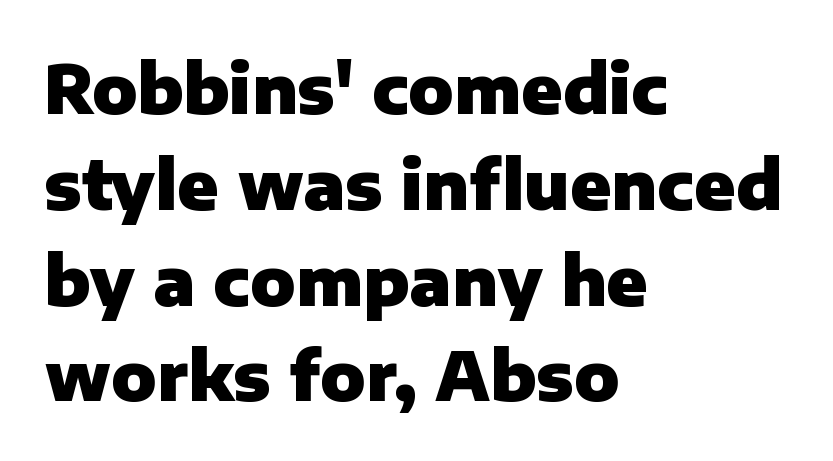
{"serif": "no", "italic": "no", "bold": "yes", "weight": "heavy", "width": "normal", "stroke_contrast": "low", "x_height": "medium", "monospaced": "no", "underline": "no", "align": "left", "line_spacing": "normal", "line_spacing_ratio": 1.43, "letter_spacing": "normal", "letter_spacing_em": 0.0, "glyph_px": 67}
